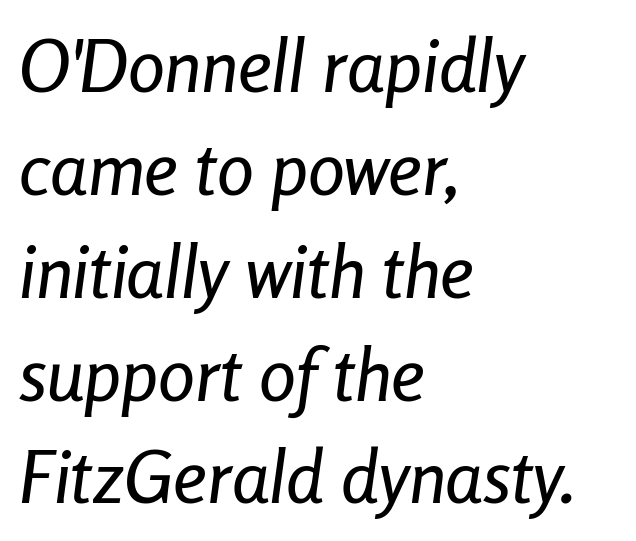
{"italic": "yes", "lean": "right", "slant_degrees": 8, "width": "condensed", "stroke_contrast": "low", "x_height": "medium", "monospaced": "no", "underline": "no", "align": "left", "line_spacing": "normal", "line_spacing_ratio": 1.39, "letter_spacing": "normal", "letter_spacing_em": 0.0, "glyph_px": 74}
